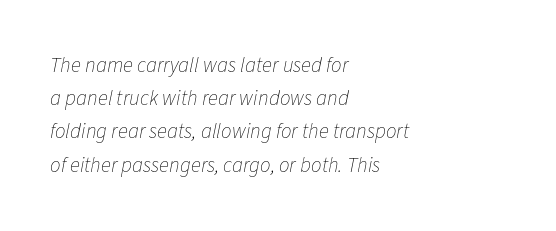
The image shows 21 px text type, italic (leaning right); set left-aligned, normal line spacing (1.58x), normal letter spacing, not underlined.
